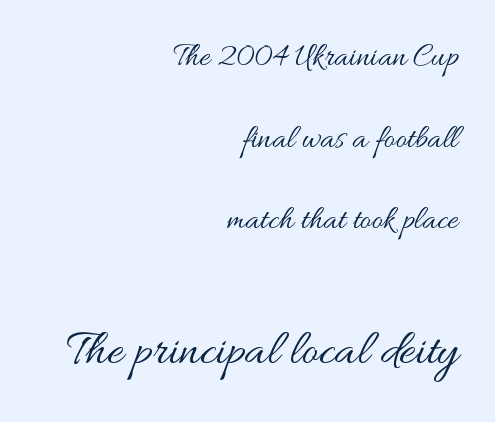
Descender tails drop into unmarked territory. These lines are rendered in a variable-pitch font. Alignment: flush right. The leading is generous, giving the passage an open texture. Spacing between characters is what you'd get straight out of the box.
